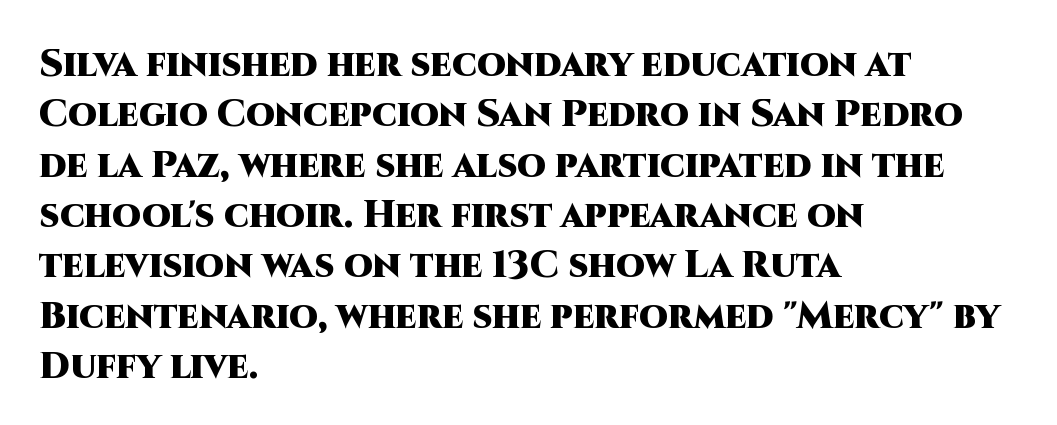
The rendering anchors every line to the left-hand side. Upright lettering throughout. Is this a fixed-width face? No — the glyphs have proportional, varying widths. Each glyph is drawn with heavy, bold strokes. The tracking reads as untouched default to a designer's eye. The space between consecutive lines is moderate.
